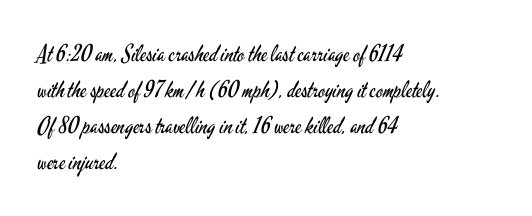
Q: Is the text bold? A: No.
Q: Is the text italic (slanted)? A: Yes.
Q: Is the text underlined? A: No.
Q: How is the paragraph aligned? A: Left-aligned.
Q: Is the spacing between letters normal or unusually wide? A: Normal.
Q: Is the spacing between lines tight, normal or loose? A: Normal.
